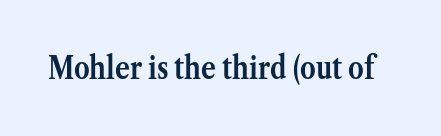
When letters stand straight like this, we call the style roman or upright. As a designer I'd log this as weight 700, bold. The face used here is proportionally spaced, like ordinary book or web type. Nobody touched the tracking dial on this one. The text was rendered using a seriffed face with decorative stroke endings.
